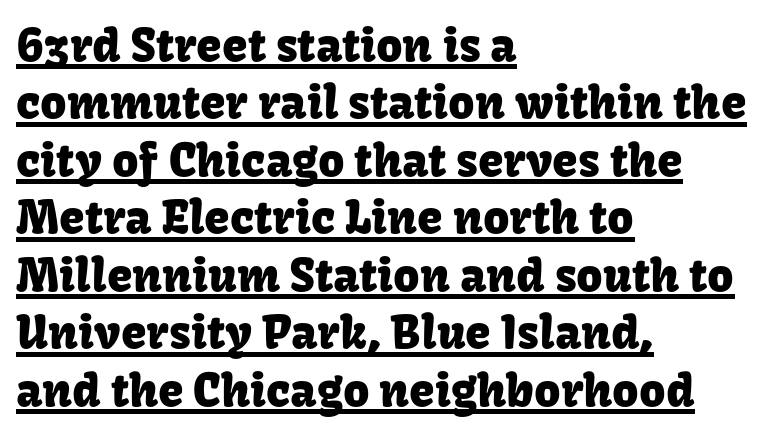
The image shows 46 px sans-serif type, upright; set left-aligned, normal line spacing (1.25x), normal letter spacing, underlined; low stroke contrast and a medium x-height.
